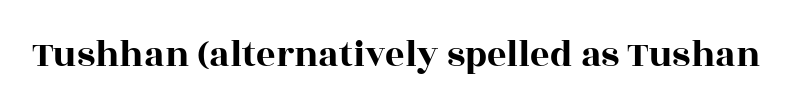
Descenders hang freely into open space. Do the characters align in a grid? No, the font is proportional. Default kerning and tracking; the words read as compact shapes. A serif font was chosen for this passage. Notice how the stems are strictly vertical — no italics here.
